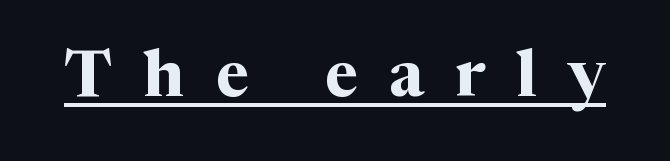
Q: Is the text bold? A: Yes.
Q: Is the text italic (slanted)? A: No, it is upright.
Q: Is the typeface a serif or a sans-serif typeface? A: Serif.
Q: Is the text underlined? A: Yes.
Q: Is the spacing between letters normal or unusually wide? A: Unusually wide.
Q: Width (condensed, normal, or wide)? A: Normal.
Q: Stroke contrast? A: Medium.
Q: x-height? A: Medium.
Q: Monospaced? A: No.
